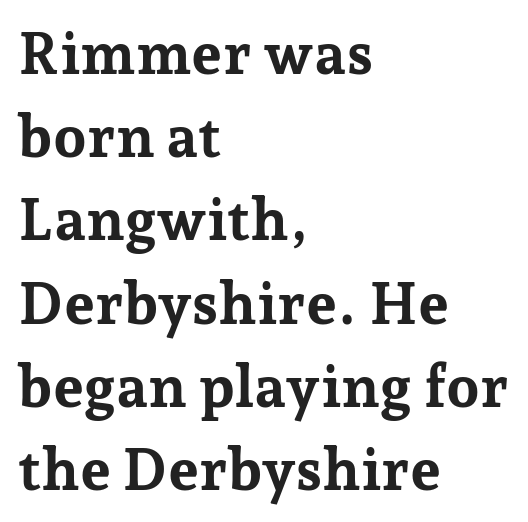
Q: Is the text bold? A: Yes.
Q: Is the text italic (slanted)? A: No, it is upright.
Q: Is the typeface a serif or a sans-serif typeface? A: Serif.
Q: Is the text underlined? A: No.
Q: How is the paragraph aligned? A: Left-aligned.
Q: Is the spacing between letters normal or unusually wide? A: Normal.
Q: Is the spacing between lines tight, normal or loose? A: Normal.
Q: Width (condensed, normal, or wide)? A: Normal.
Q: Stroke contrast? A: Low.
Q: x-height? A: Medium.
Q: Monospaced? A: No.
